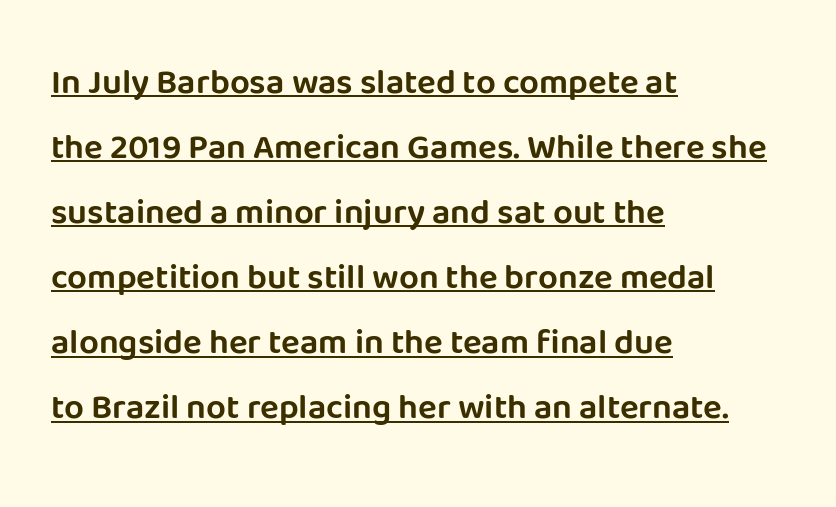
Q: Is the text italic (slanted)? A: No, it is upright.
Q: Is the typeface a serif or a sans-serif typeface? A: Sans-serif.
Q: Is the text underlined? A: Yes.
Q: How is the paragraph aligned? A: Left-aligned.
Q: Is the spacing between letters normal or unusually wide? A: Normal.
Q: Width (condensed, normal, or wide)? A: Normal.
Q: Stroke contrast? A: Low.
Q: x-height? A: Large.
Q: Monospaced? A: No.
